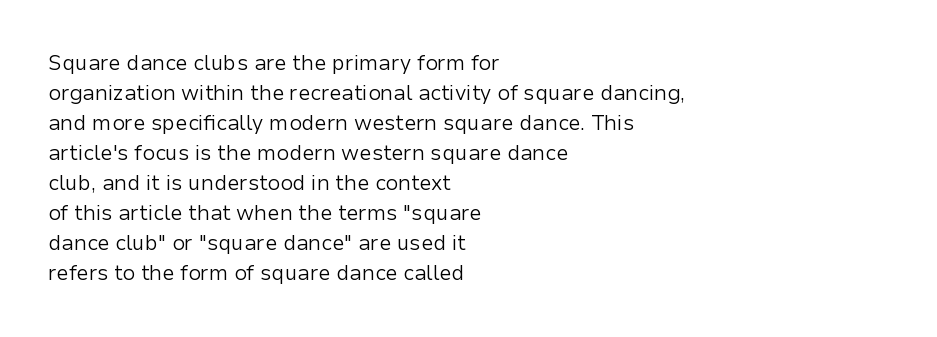
The image shows 21 px text type, upright; set left-aligned, normal line spacing (1.43x), normal letter spacing, not underlined.
